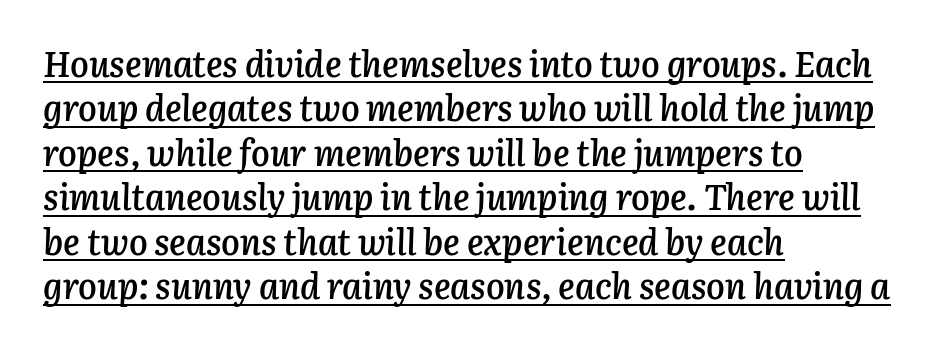
The image shows 35 px semibold type, italic (leaning right); set left-aligned, normal line spacing (1.27x), normal letter spacing, underlined; low stroke contrast and a medium x-height.
